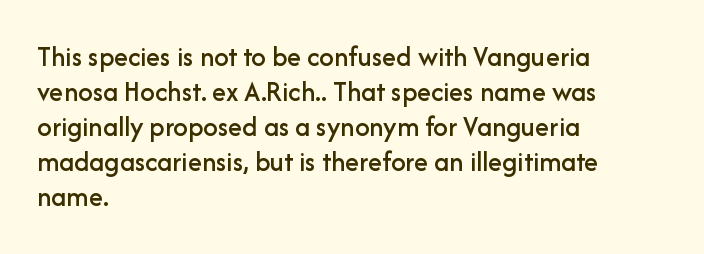
{"serif": "no", "italic": "no", "width": "normal", "stroke_contrast": "low", "x_height": "medium", "monospaced": "no", "underline": "no", "align": "left", "line_spacing_ratio": 1.21, "letter_spacing": "normal", "letter_spacing_em": 0.0, "glyph_px": 29}
